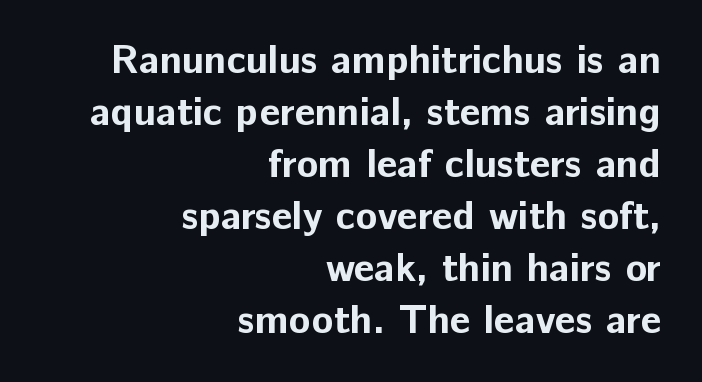
Q: Is the text bold? A: Yes.
Q: Is the text italic (slanted)? A: No, it is upright.
Q: Is the typeface a serif or a sans-serif typeface? A: Sans-serif.
Q: Is the text underlined? A: No.
Q: How is the paragraph aligned? A: Right-aligned.
Q: Is the spacing between letters normal or unusually wide? A: Normal.
Q: Is the spacing between lines tight, normal or loose? A: Normal.
Q: Width (condensed, normal, or wide)? A: Normal.
Q: Stroke contrast? A: Low.
Q: x-height? A: Medium.
Q: Monospaced? A: No.
